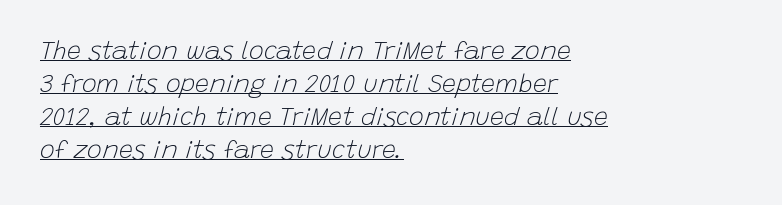
Visually the block forms a straight wall on the left and a jagged coastline on the right. What stands out about the letter spacing? Nothing — it is the standard amount. No letter is thick-stroked: the sample isn't bold. The passage shown leans; its letterforms are oblique. The face used here appears with an underline applied.
